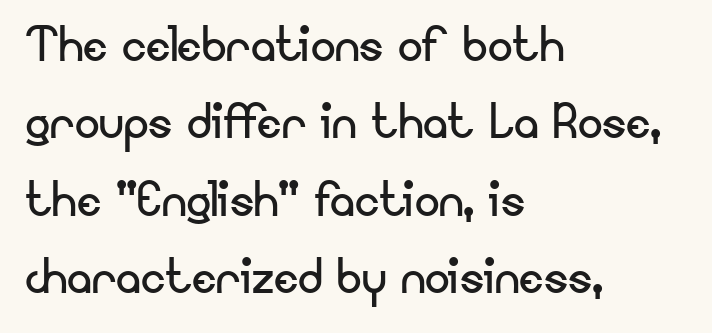
I'd call this a sans setting — the letters go barefoot. Is there any slant? The stems are plumb. Unmarked baselines from the first word to the last. Inter-character spacing is left at the font's built-in metrics. Summary of vertical rhythm: regular, with standard interline spacing. Is this a fixed-width face? No — the glyphs have proportional, varying widths.
